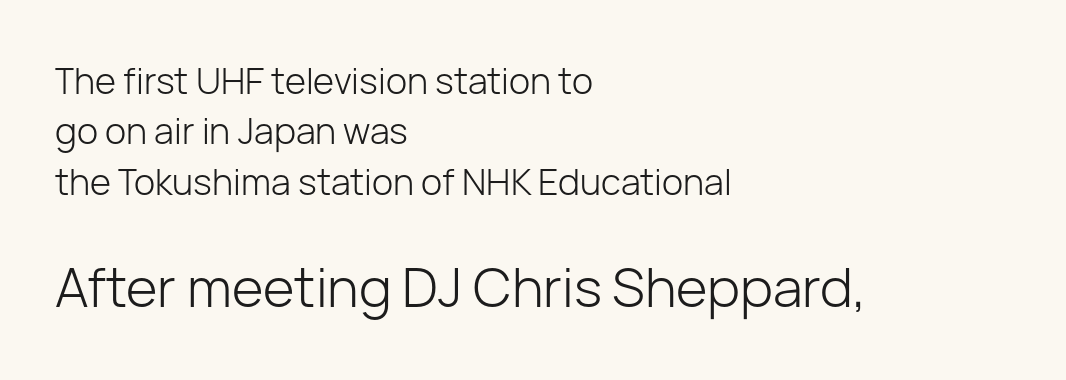
{"serif": "no", "italic": "no", "bold": "no", "weight": "light", "width": "normal", "stroke_contrast": "low", "x_height": "medium", "monospaced": "no", "underline": "no", "align": "left", "line_spacing": "normal", "line_spacing_ratio": 1.4, "letter_spacing": "normal", "letter_spacing_em": 0.0, "larger_block": "second", "size_ratio": 1.5, "glyph_px": 54}
